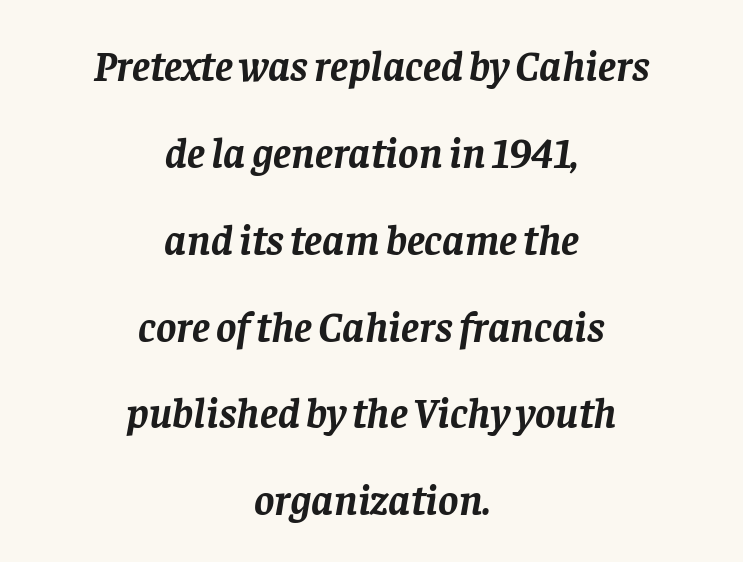
The image shows 43 px semibold serif type, italic (leaning right); set centered, loose line spacing (2.02x), normal letter spacing, not underlined; low stroke contrast and a large x-height.
